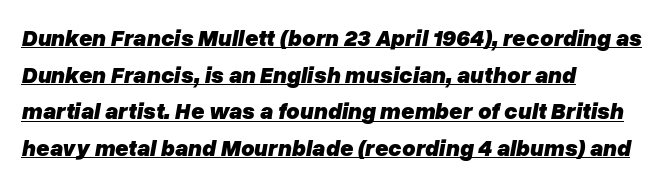
The image shows 23 px bold type, italic (leaning right); set left-aligned, normal line spacing (1.59x), normal letter spacing, underlined.
